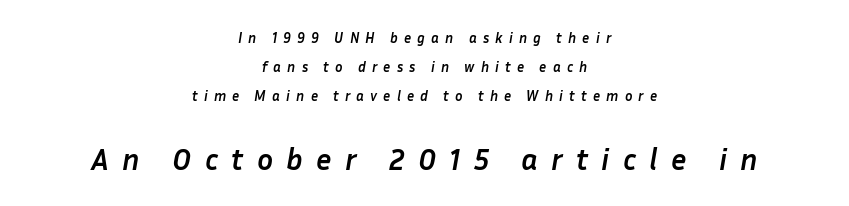
Q: Is the text bold? A: Yes.
Q: Is the text italic (slanted)? A: Yes, it leans right by about 10 degrees.
Q: Is the text underlined? A: No.
Q: How is the paragraph aligned? A: Centered.
Q: Is the spacing between letters normal or unusually wide? A: Unusually wide.
Q: Is the spacing between lines tight, normal or loose? A: Loose.
Q: Which block of text is set in a larger size, the first (top) or the second (bottom)? A: The second (bottom) one.
Q: Width (condensed, normal, or wide)? A: Normal.
Q: Stroke contrast? A: Low.
Q: x-height? A: Medium.
Q: Monospaced? A: No.
